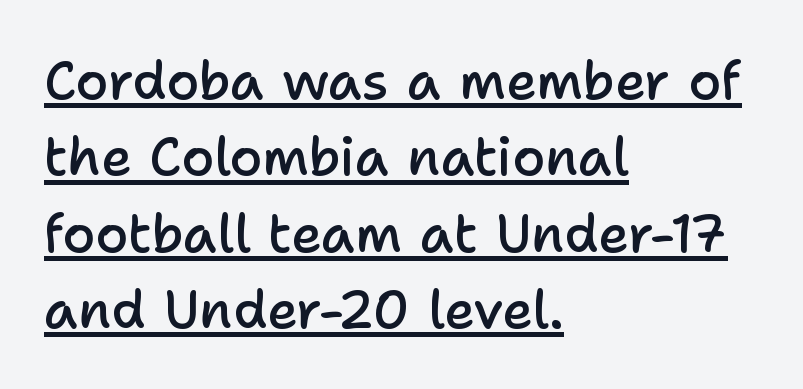
The image shows 53 px semibold sans-serif type, upright; set left-aligned, normal line spacing (1.44x), normal letter spacing, underlined; low stroke contrast and a medium x-height.
